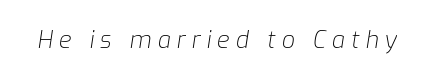
{"italic": "yes", "lean": "right", "slant_degrees": 9, "bold": "no", "underline": "no", "letter_spacing": "wide", "letter_spacing_em": 0.27, "glyph_px": 23}
